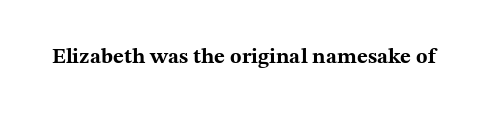
The letterforms sit shoulder to shoulder at normal distance. These lines were composed using upright roman letters. Check the space under the baseline: it is left empty. The sample has been set heavy, in full bold.
